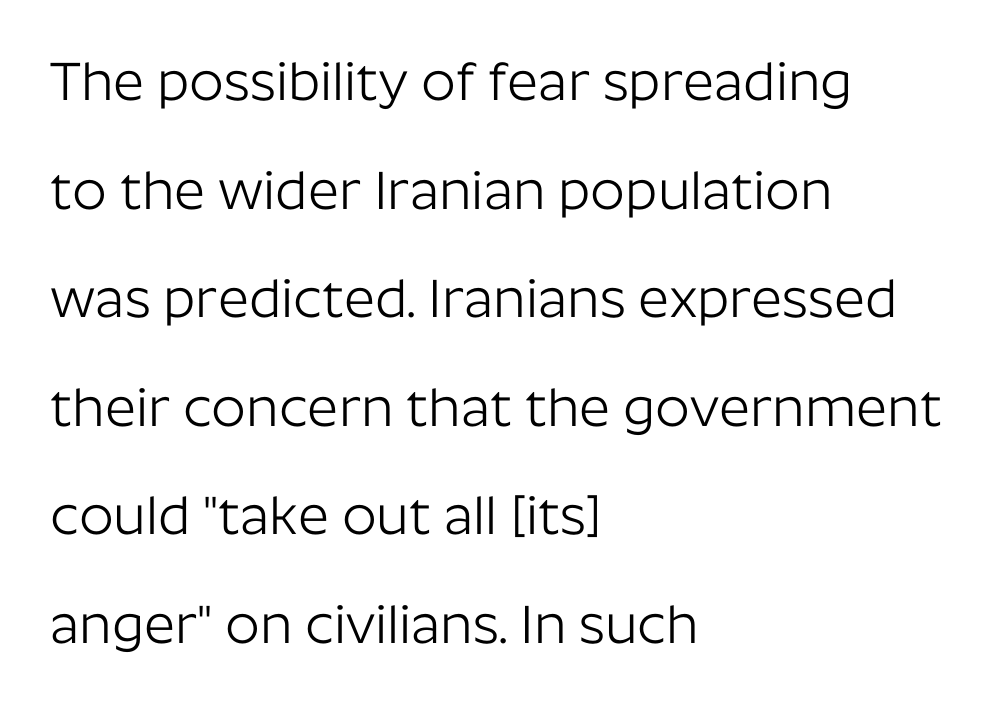
Quick note: underline off. Compared with a centered layout, this one pins lines to the left instead. Summary of vertical rhythm: relaxed, with wide interline spacing. The font is comparable to plain body text, perhaps lighter.
